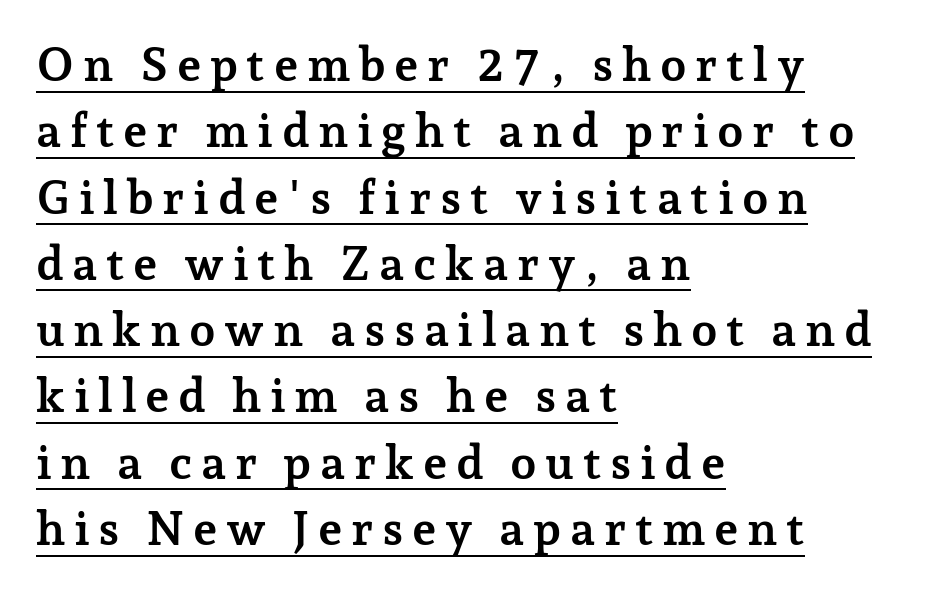
The image shows 47 px semibold serif type, upright; set left-aligned, normal line spacing (1.41x), underlined; low stroke contrast and a medium x-height.
